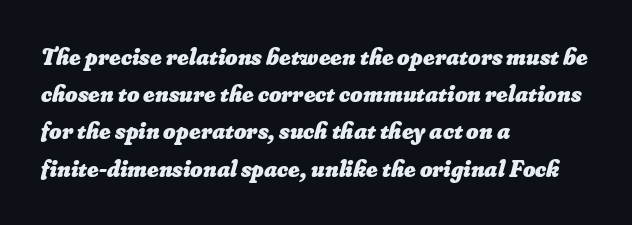
Q: Is the text bold? A: Yes.
Q: Is the text underlined? A: No.
Q: How is the paragraph aligned? A: Left-aligned.
Q: Is the spacing between letters normal or unusually wide? A: Normal.
Q: Is the spacing between lines tight, normal or loose? A: Normal.
